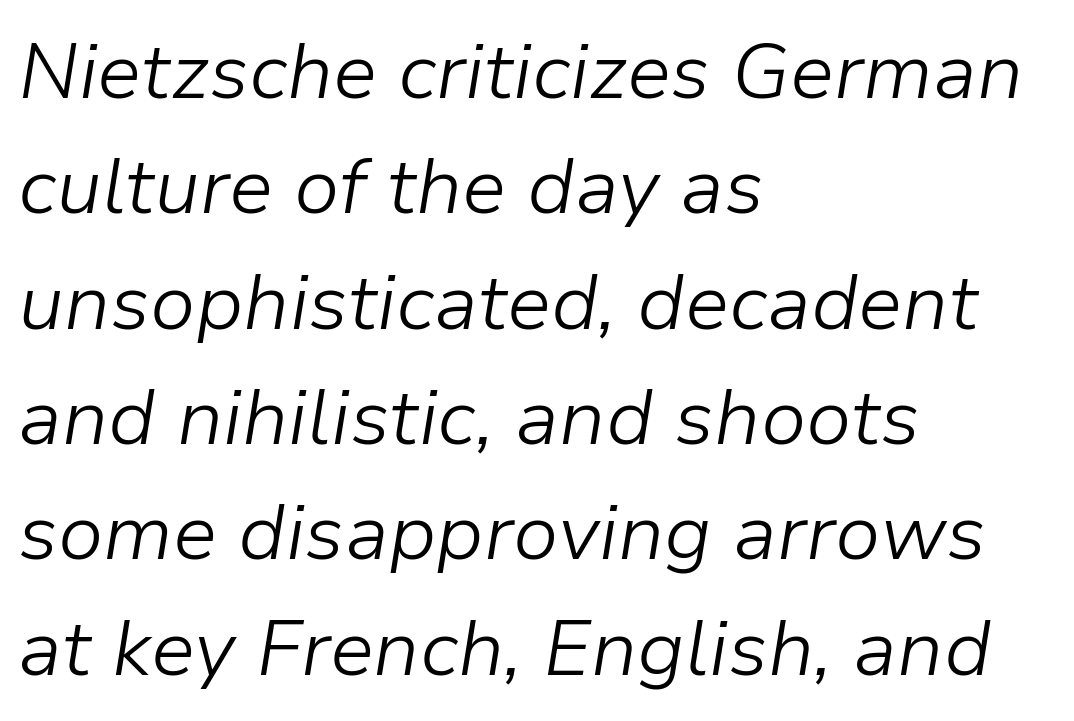
Is the letter spacing exaggerated? No — it looks like the ordinary default. Decoration check: the copy has no underline. Notice how the passage keeps a crisp vertical edge on the left only. Regular leading. The rendering applies a slant to the glyphs.
